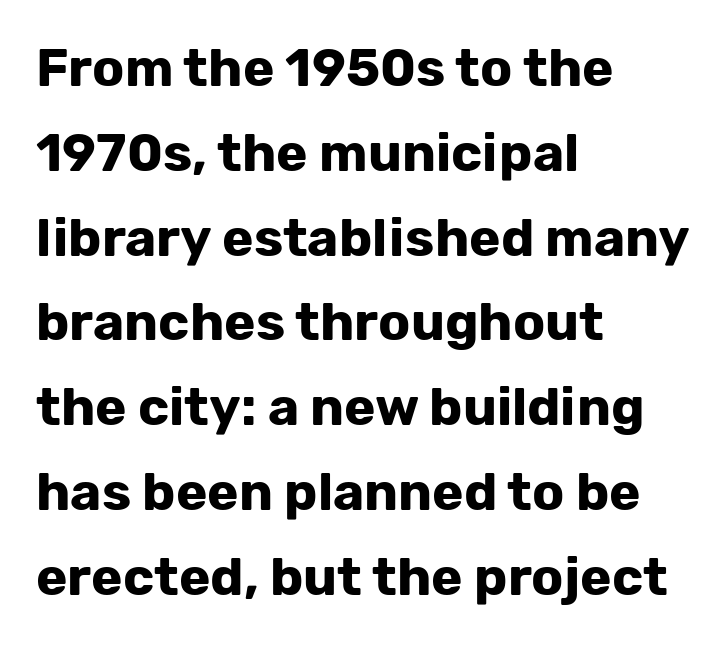
{"serif": "no", "italic": "no", "bold": "yes", "weight": "bold", "width": "normal", "stroke_contrast": "low", "x_height": "medium", "monospaced": "no", "underline": "no", "align": "left", "line_spacing": "normal", "line_spacing_ratio": 1.6, "letter_spacing": "normal", "letter_spacing_em": 0.0, "glyph_px": 53}
